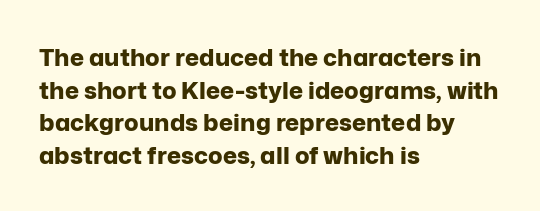
{"italic": "no", "bold": "yes", "underline": "no", "align": "left", "line_spacing": "normal", "line_spacing_ratio": 1.36, "letter_spacing": "normal", "letter_spacing_em": 0.0, "glyph_px": 24}
